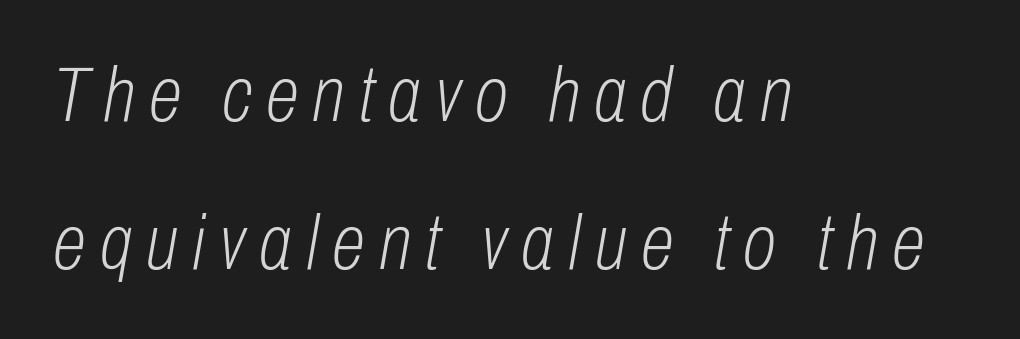
{"italic": "yes", "lean": "right", "slant_degrees": 10, "bold": "no", "weight": "light", "width": "condensed", "stroke_contrast": "low", "x_height": "medium", "monospaced": "no", "underline": "no", "align": "left", "line_spacing": "loose", "line_spacing_ratio": 1.92, "glyph_px": 77}
